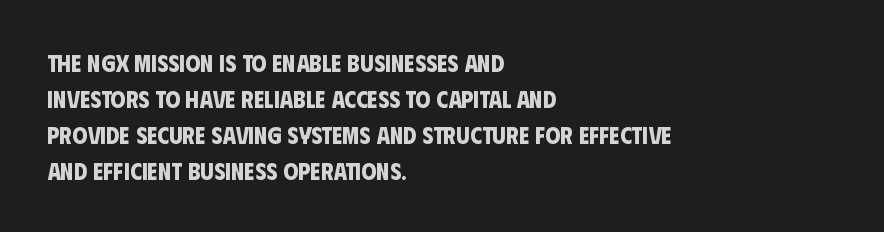
The image shows 24 px bold type; set left-aligned, normal line spacing (1.5x), normal letter spacing, not underlined.
